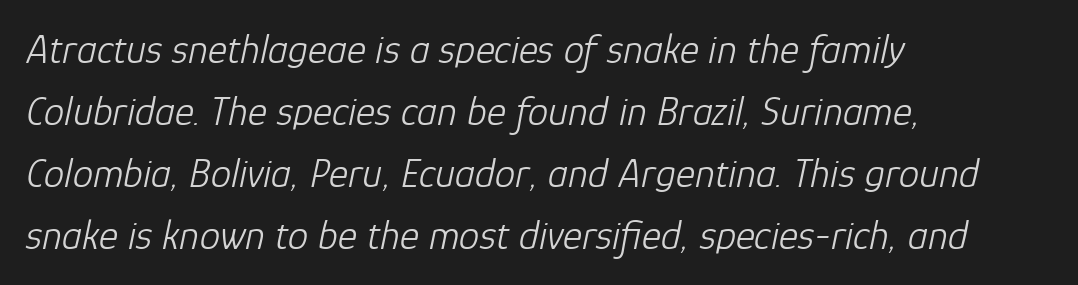
Q: Is the text bold? A: No.
Q: Is the text italic (slanted)? A: Yes, it leans right by about 12 degrees.
Q: Is the text underlined? A: No.
Q: How is the paragraph aligned? A: Left-aligned.
Q: Is the spacing between letters normal or unusually wide? A: Normal.
Q: Is the spacing between lines tight, normal or loose? A: Normal.
Q: Width (condensed, normal, or wide)? A: Normal.
Q: Stroke contrast? A: Low.
Q: x-height? A: Medium.
Q: Monospaced? A: No.
